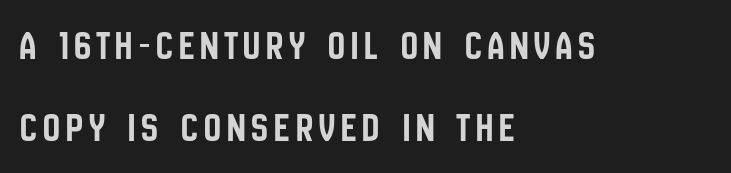
The image shows 42 px condensed sans-serif type, upright; set left-aligned, loose line spacing (1.95x), not underlined; low stroke contrast and a large x-height.
